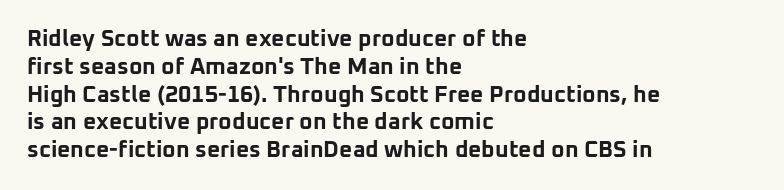
The image shows 23 px bold type, upright; set left-aligned, line spacing 1.21x, normal letter spacing, not underlined.
